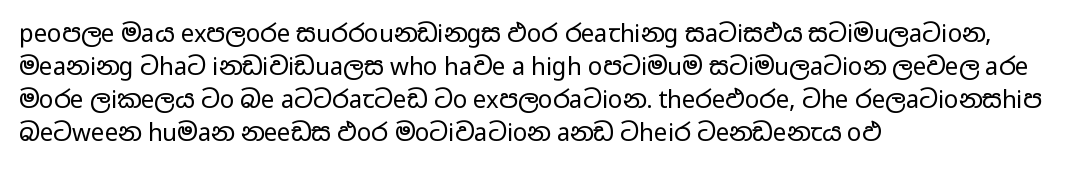
The image shows 24 px text type, upright; set left-aligned, normal line spacing (1.38x), normal letter spacing, not underlined.
